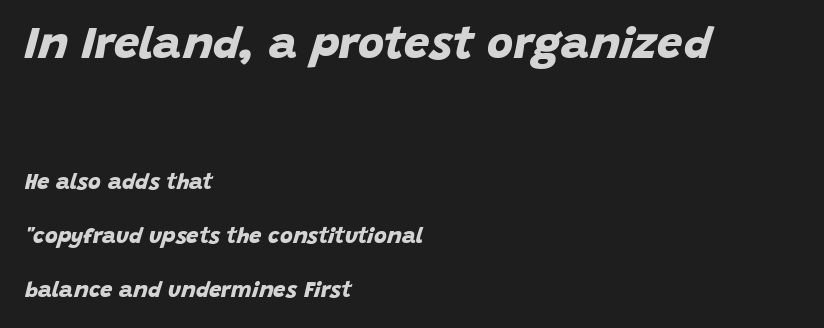
The image shows 45 px bold sans-serif type; set left-aligned, loose line spacing (2.46x), normal letter spacing, not underlined; the first (top) block is 2.05x larger; low stroke contrast and a large x-height.
